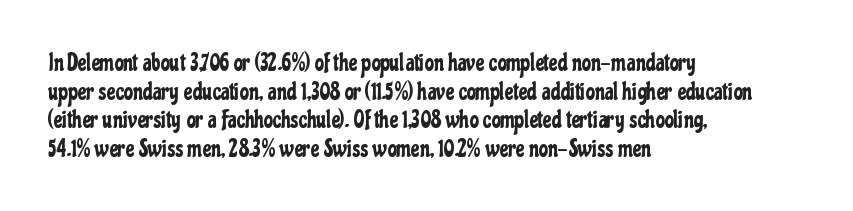
The image shows 23 px text type, upright; set left-aligned, line spacing 1.24x, normal letter spacing, not underlined.
